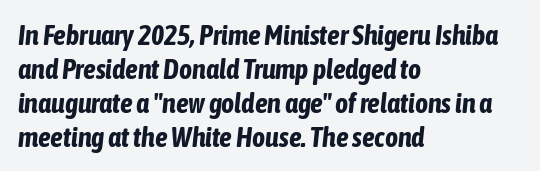
The image shows 28 px bold, condensed type, italic (leaning right); set left-aligned, line spacing 1.21x, normal letter spacing, not underlined; low stroke contrast and a medium x-height.
